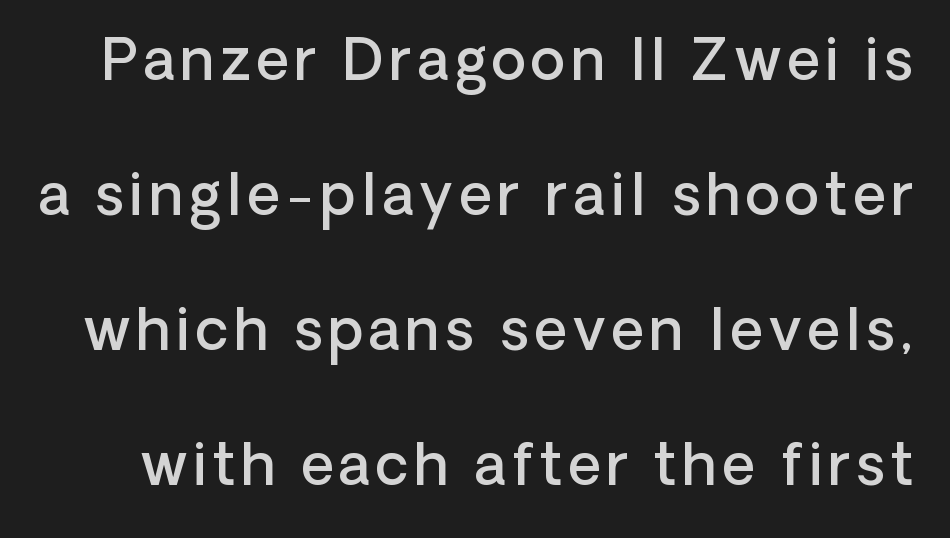
Summary of weight: moderately heavy, a semibold. Posture: vertical. Looks like regular typesetting: each glyph gets only the width it needs. The rendering shows plain stroke endings on the letterforms — a sans-serif design. The line-height multiplier appears high, well above default.
